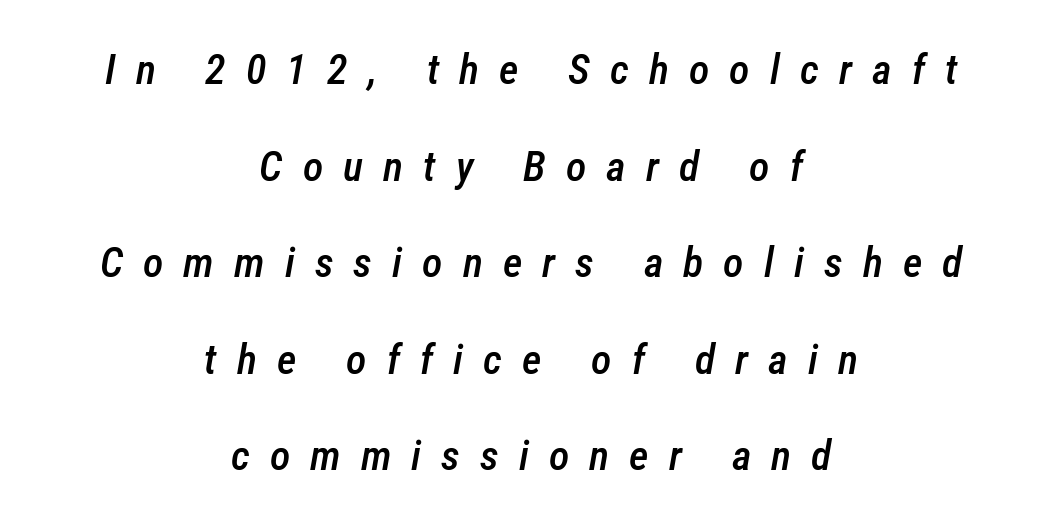
Reading down the column, the eye jumps a long way to each next line. It's the slanting kind of type. The specimen omits any rule beneath the text block's lines. A semibold gives these letters moderate extra thickness, short of bold. Varying glyph widths throughout — classic text-font behaviour. Alignment: centered.
